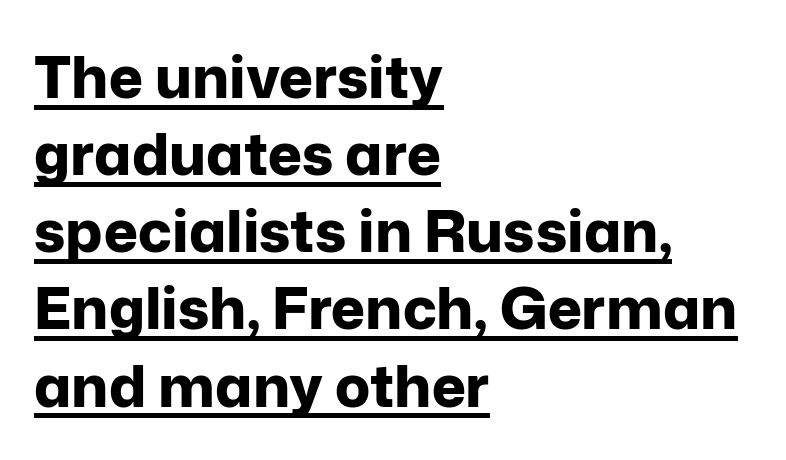
Q: Is the text bold? A: Yes.
Q: Is the text italic (slanted)? A: No, it is upright.
Q: Is the typeface a serif or a sans-serif typeface? A: Sans-serif.
Q: Is the text underlined? A: Yes.
Q: How is the paragraph aligned? A: Left-aligned.
Q: Is the spacing between letters normal or unusually wide? A: Normal.
Q: Is the spacing between lines tight, normal or loose? A: Normal.
Q: Width (condensed, normal, or wide)? A: Normal.
Q: Stroke contrast? A: Low.
Q: x-height? A: Medium.
Q: Monospaced? A: No.
